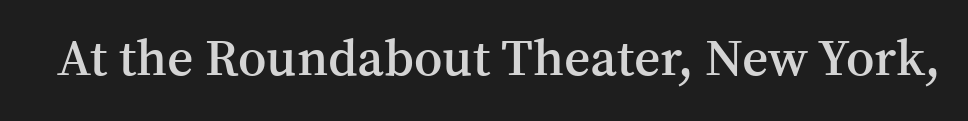
The image shows 51 px semibold serif type, upright; set normal letter spacing, not underlined; medium stroke contrast and a medium x-height.
